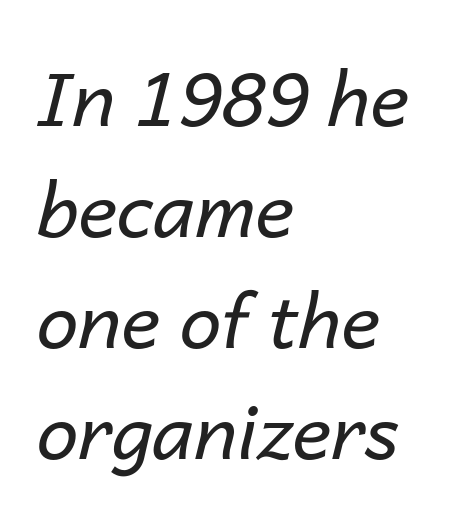
The image shows 75 px regular-weight type, italic (leaning right); set left-aligned, normal line spacing (1.48x), normal letter spacing, not underlined; low stroke contrast and a medium x-height.
